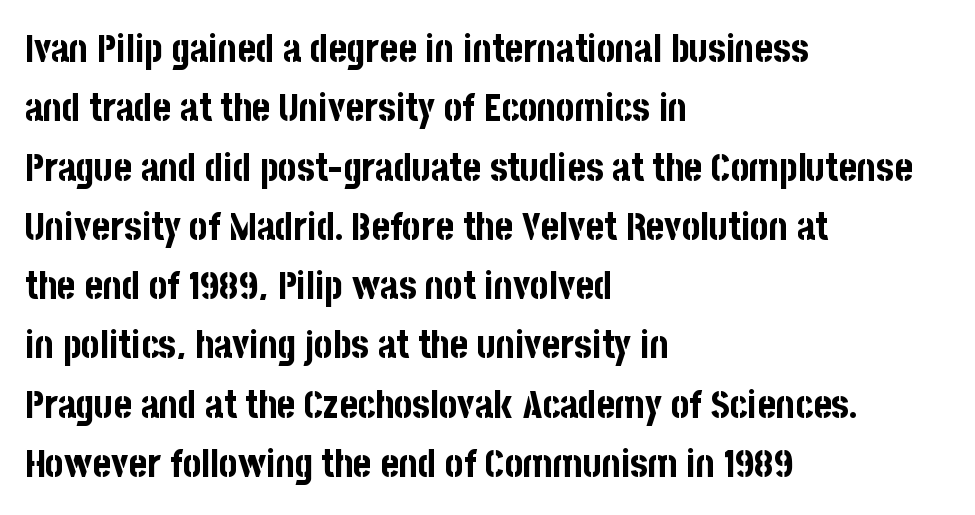
{"serif": "no", "italic": "no", "bold": "yes", "weight": "bold", "width": "condensed", "stroke_contrast": "low", "x_height": "large", "monospaced": "no", "underline": "no", "align": "left", "line_spacing": "normal", "line_spacing_ratio": 1.52, "letter_spacing": "normal", "letter_spacing_em": 0.0, "glyph_px": 39}
